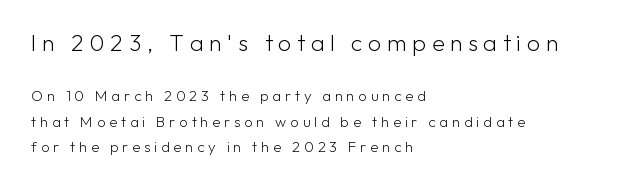
Is the block centered? No — it sits flush against the left margin. A clean baseline with only descenders dipping below it. Posture: straight, roman, zero tilt. Line spacing here is normal.
